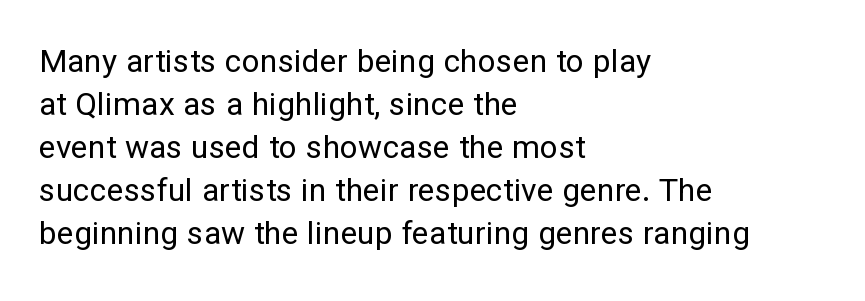
The image shows 32 px regular-weight sans-serif type, upright; set left-aligned, normal line spacing (1.34x), normal letter spacing, not underlined; low stroke contrast and a medium x-height.
